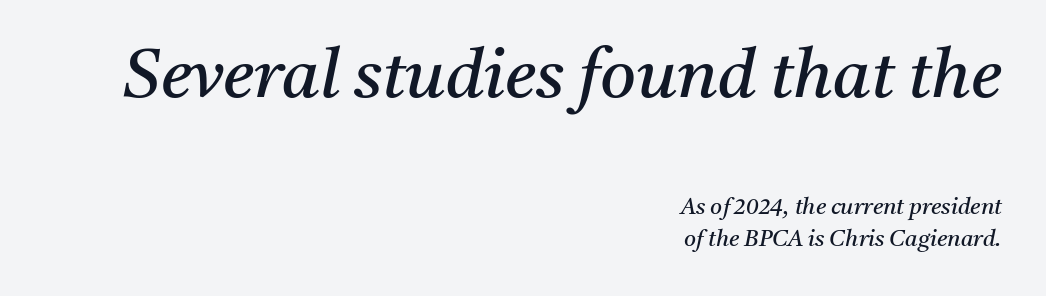
{"serif": "yes", "italic": "yes", "lean": "right", "slant_degrees": 11, "bold": "no", "weight": "regular", "width": "normal", "stroke_contrast": "medium", "x_height": "medium", "monospaced": "no", "underline": "no", "align": "right", "line_spacing": "normal", "line_spacing_ratio": 1.4, "letter_spacing": "normal", "letter_spacing_em": 0.0, "larger_block": "first", "size_ratio": 3.0, "glyph_px": 69}
